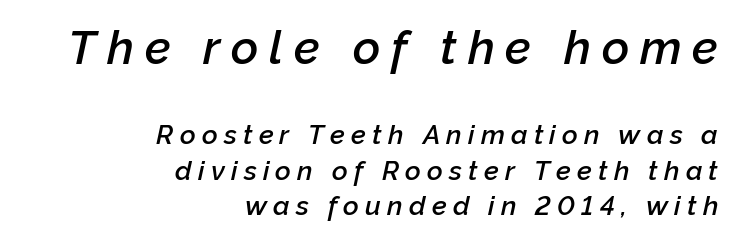
The image shows 47 px semibold type, italic (leaning right); set right-aligned, normal line spacing (1.31x), unusually wide letter spacing (+0.23 em), not underlined; the first (top) block is 1.74x larger; low stroke contrast and a medium x-height.
